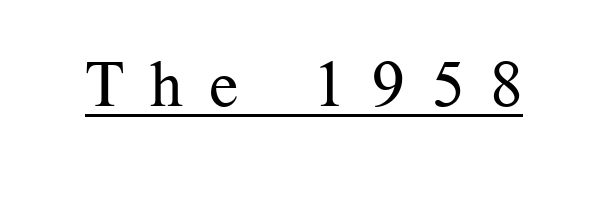
The image shows 64 px regular-weight serif type, upright; set unusually wide letter spacing (+0.41 em), underlined; medium stroke contrast and a medium x-height.
